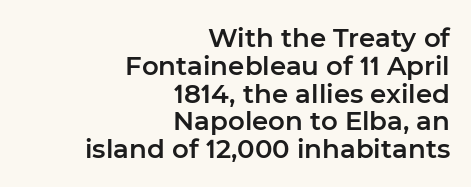
Q: Is the text italic (slanted)? A: No, it is upright.
Q: Is the text underlined? A: No.
Q: How is the paragraph aligned? A: Right-aligned.
Q: Is the spacing between letters normal or unusually wide? A: Normal.
Q: Is the spacing between lines tight, normal or loose? A: Tight.
